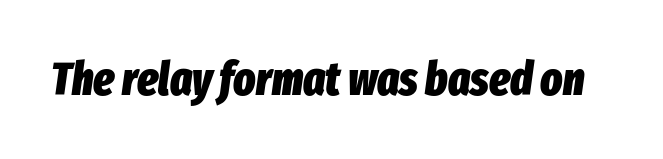
The face used here has a pronounced slope to its letters. Just letters on the line, the space beneath them empty. Do the characters align in a grid? No, the font is proportional. Nobody touched the tracking dial on this one. The characters look thick and weighty, a clear bold.
